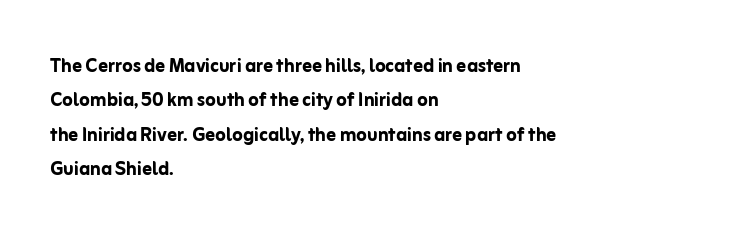
The image shows 24 px bold type, upright; set left-aligned, normal line spacing (1.43x), normal letter spacing, not underlined.
